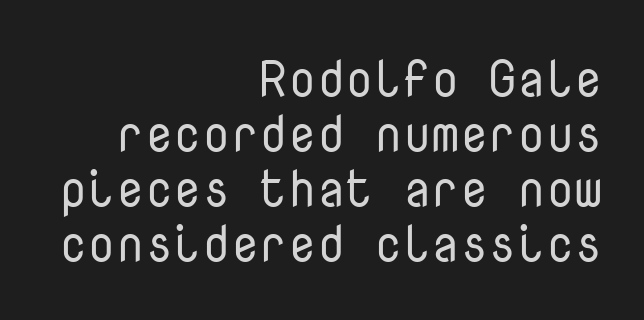
The image shows 51 px regular-weight sans-serif type, upright, monospaced; set right-aligned, tight line spacing (1.08x), normal letter spacing, not underlined; low stroke contrast and a medium x-height.
